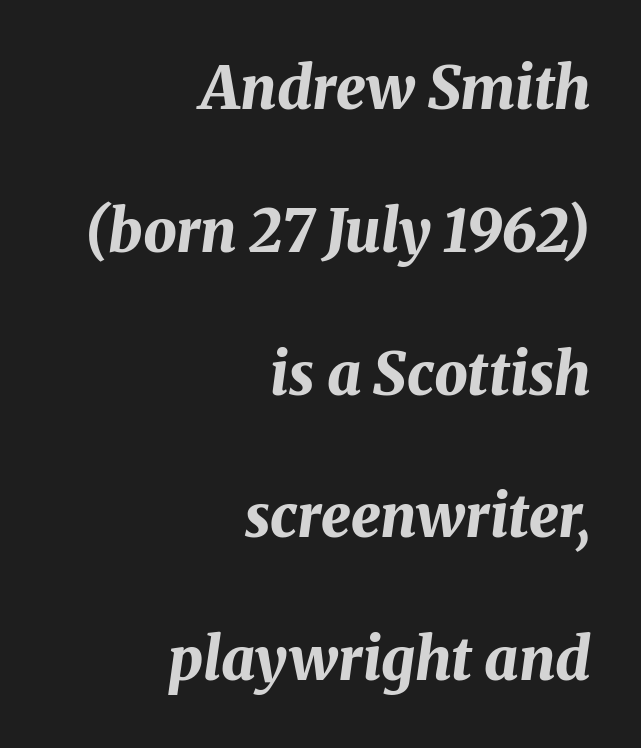
The image shows 59 px bold type, italic (leaning right); set right-aligned, loose line spacing (2.42x), normal letter spacing, not underlined; medium stroke contrast and a medium x-height.
